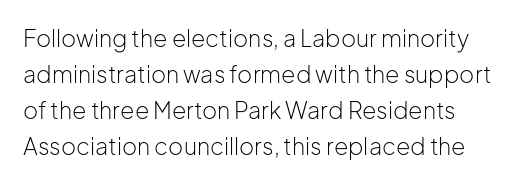
Nothing unusual about the tracking: characters are spaced as the font intends. The typesetter chose a ragged-right arrangement here. Vertical strokes here are truly vertical. In terms of leading, this rendering sits right in the middle.
